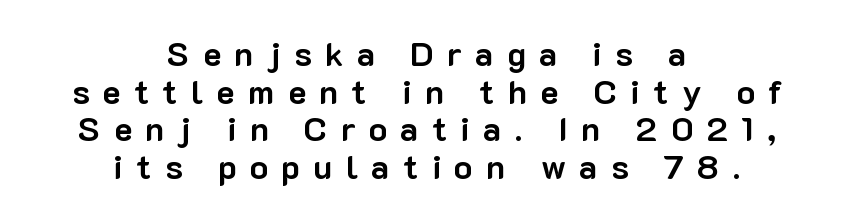
The image shows 34 px bold sans-serif type, upright; set centered, tight line spacing (1.11x), unusually wide letter spacing (+0.39 em), not underlined; low stroke contrast and a medium x-height.
